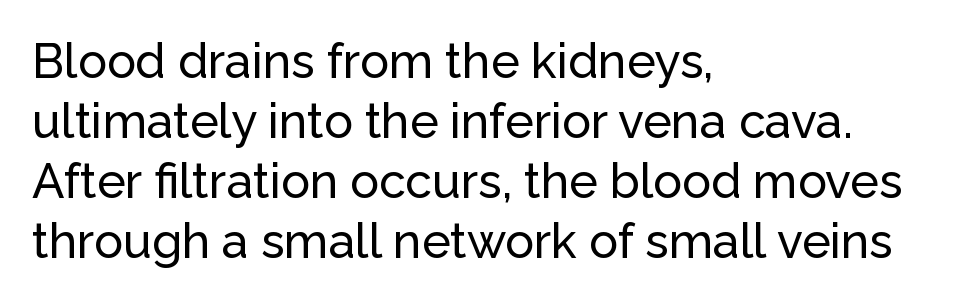
Q: Is the text italic (slanted)? A: No, it is upright.
Q: Is the typeface a serif or a sans-serif typeface? A: Sans-serif.
Q: Is the text underlined? A: No.
Q: How is the paragraph aligned? A: Left-aligned.
Q: Is the spacing between letters normal or unusually wide? A: Normal.
Q: Is the spacing between lines tight, normal or loose? A: Normal.
Q: Width (condensed, normal, or wide)? A: Normal.
Q: Stroke contrast? A: Low.
Q: x-height? A: Medium.
Q: Monospaced? A: No.
